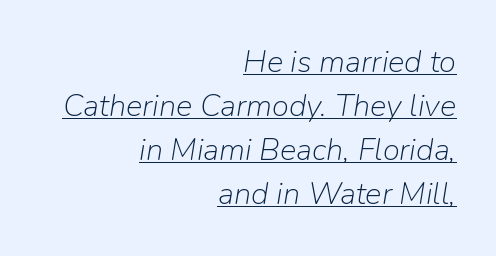
Q: Is the text bold? A: No.
Q: Is the text italic (slanted)? A: Yes, it leans right by about 9 degrees.
Q: Is the text underlined? A: Yes.
Q: How is the paragraph aligned? A: Right-aligned.
Q: Is the spacing between letters normal or unusually wide? A: Normal.
Q: Is the spacing between lines tight, normal or loose? A: Normal.
Q: Width (condensed, normal, or wide)? A: Normal.
Q: Stroke contrast? A: Low.
Q: x-height? A: Medium.
Q: Monospaced? A: No.
